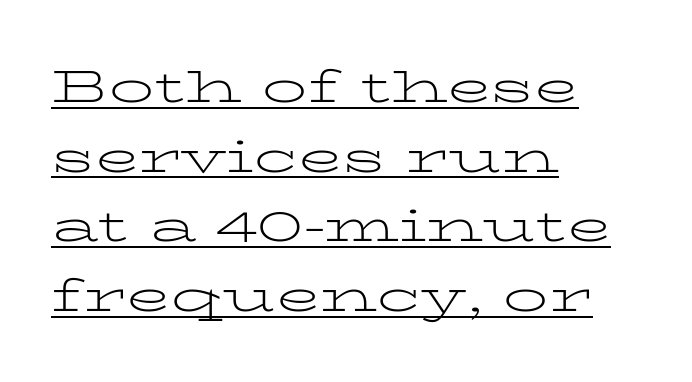
The image shows 45 px light, wide serif type, upright; set left-aligned, normal line spacing (1.55x), normal letter spacing, underlined; low stroke contrast and a medium x-height.
